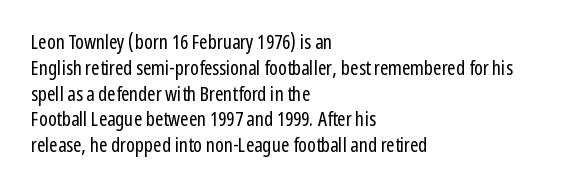
Interline gaps are of average width in this sample. Style check: upright. Tracking here is standard; glyphs follow each other at the usual distance. Stroke mass is kept to a normal reading level or below. Beneath every word, the page is bare. Leftover space on each line is placed entirely after the last word.
